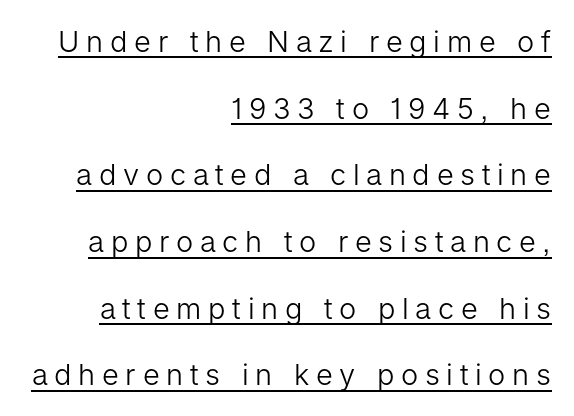
The image shows 29 px light sans-serif type, upright; set right-aligned, loose line spacing (2.3x), unusually wide letter spacing (+0.23 em), underlined; low stroke contrast and a medium x-height.
